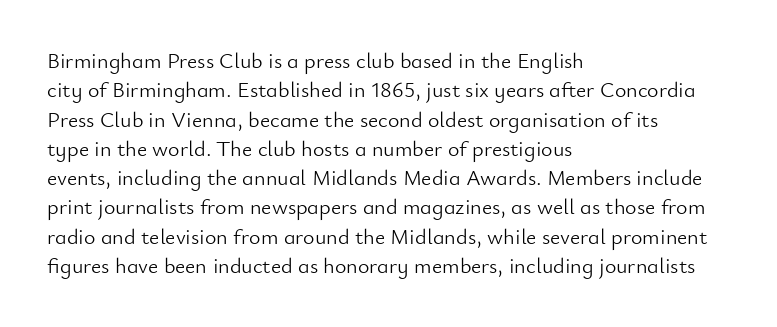
{"italic": "no", "bold": "no", "underline": "no", "align": "left", "line_spacing": "normal", "line_spacing_ratio": 1.33, "letter_spacing": "normal", "letter_spacing_em": 0.0, "glyph_px": 22}
